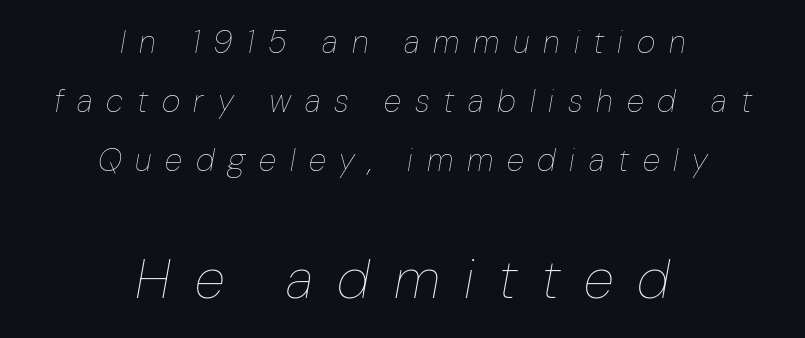
{"italic": "yes", "lean": "right", "slant_degrees": 10, "bold": "no", "weight": "thin", "width": "condensed", "stroke_contrast": "low", "x_height": "medium", "monospaced": "no", "underline": "no", "align": "center", "line_spacing_ratio": 1.84, "letter_spacing": "wide", "letter_spacing_em": 0.43, "larger_block": "second", "size_ratio": 1.75, "glyph_px": 56}
